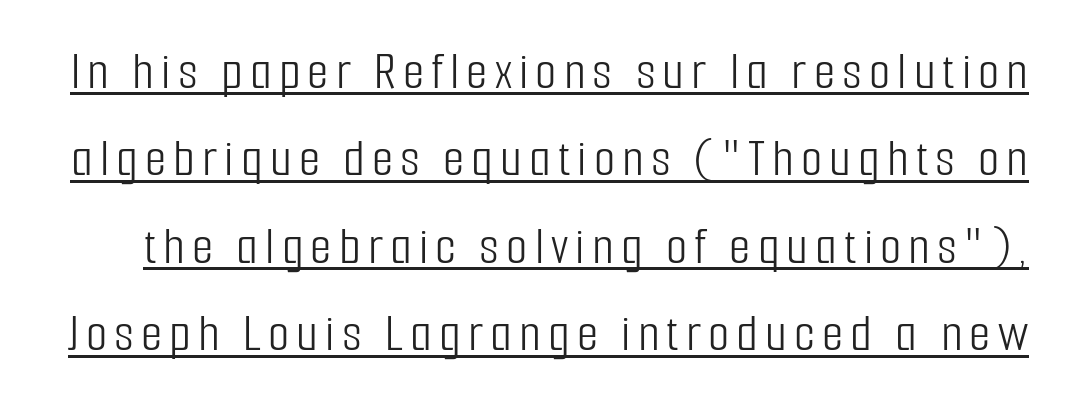
The image shows 55 px light, condensed sans-serif type, upright; set normal line spacing (1.59x), underlined; low stroke contrast and a medium x-height.
